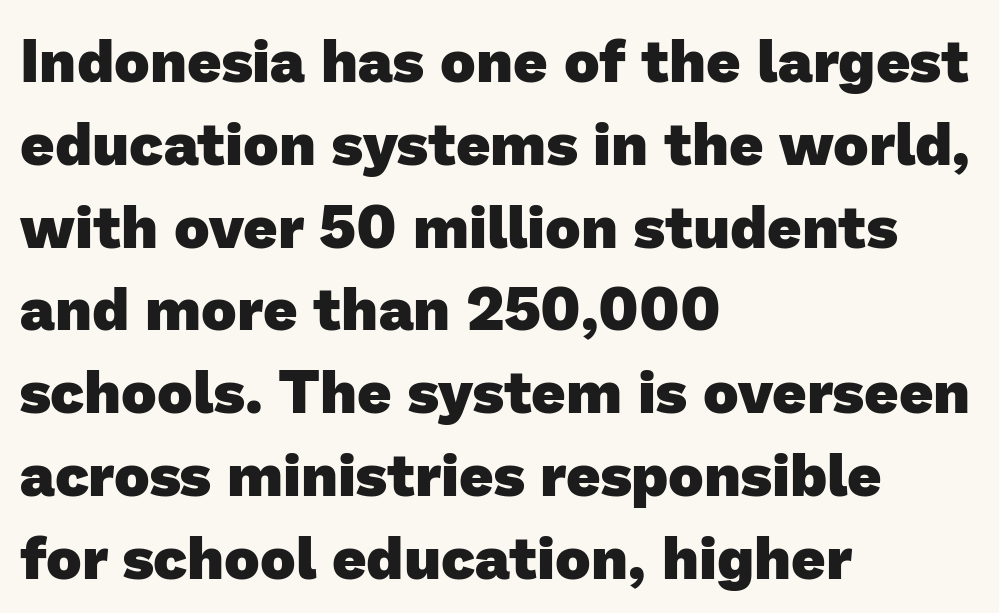
{"serif": "no", "bold": "yes", "weight": "heavy", "width": "normal", "stroke_contrast": "low", "x_height": "medium", "monospaced": "no", "underline": "no", "align": "left", "line_spacing": "normal", "line_spacing_ratio": 1.38, "letter_spacing": "normal", "letter_spacing_em": 0.0, "glyph_px": 60}
